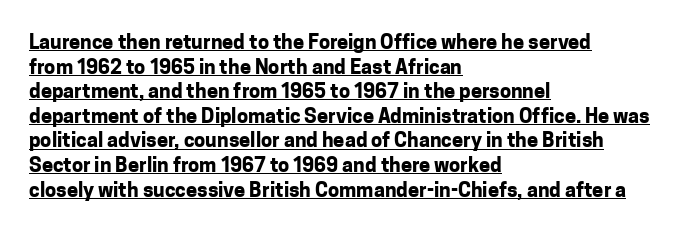
Q: Is the text bold? A: Yes.
Q: Is the text italic (slanted)? A: No, it is upright.
Q: Is the text underlined? A: Yes.
Q: How is the paragraph aligned? A: Left-aligned.
Q: Is the spacing between letters normal or unusually wide? A: Normal.
